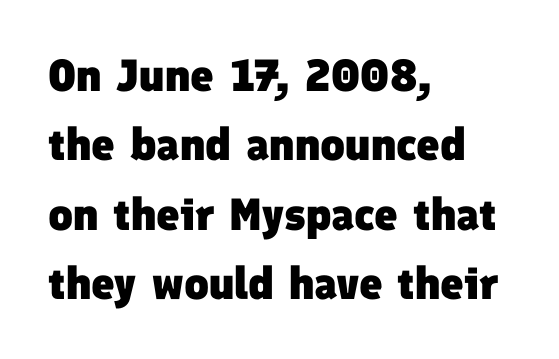
{"serif": "no", "bold": "yes", "weight": "heavy", "width": "normal", "stroke_contrast": "low", "x_height": "medium", "monospaced": "no", "underline": "no", "align": "left", "line_spacing": "normal", "line_spacing_ratio": 1.54, "letter_spacing": "normal", "letter_spacing_em": 0.0, "glyph_px": 45}
